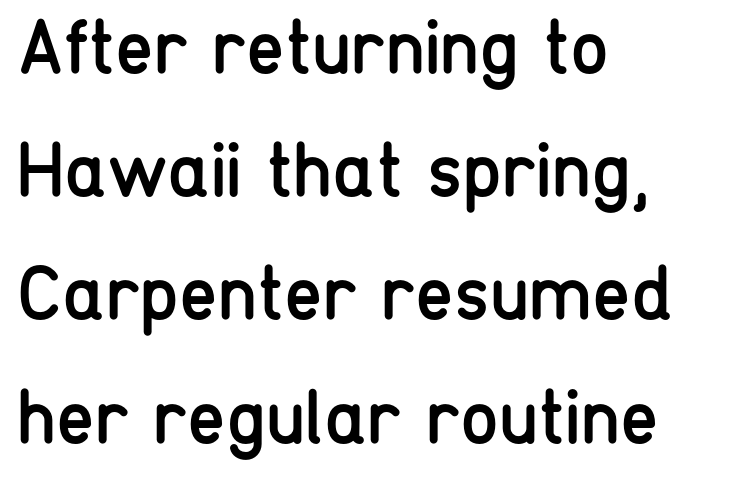
The image shows 78 px regular-weight, condensed sans-serif type, upright; set left-aligned, normal line spacing (1.58x), normal letter spacing, not underlined; low stroke contrast and a medium x-height.
